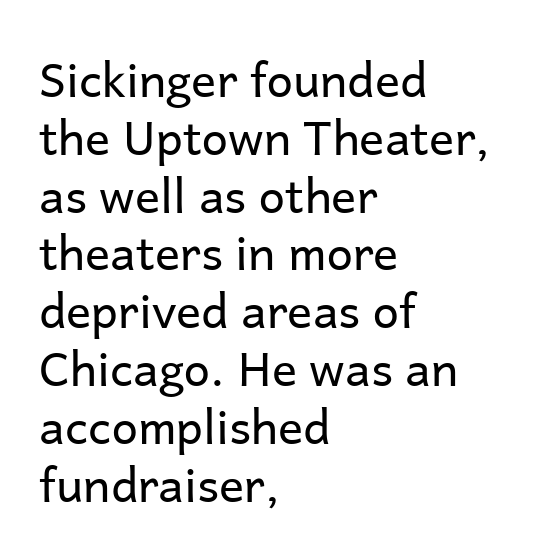
Q: Is the text bold? A: No.
Q: Is the text italic (slanted)? A: No, it is upright.
Q: Is the typeface a serif or a sans-serif typeface? A: Sans-serif.
Q: Is the text underlined? A: No.
Q: How is the paragraph aligned? A: Left-aligned.
Q: Is the spacing between letters normal or unusually wide? A: Normal.
Q: Width (condensed, normal, or wide)? A: Normal.
Q: Stroke contrast? A: Low.
Q: x-height? A: Medium.
Q: Monospaced? A: No.
